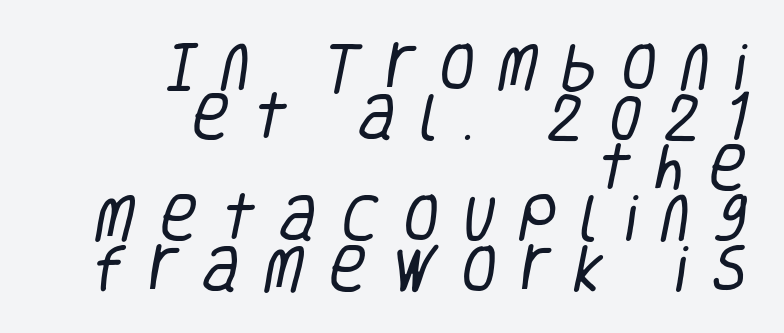
The image shows 52 px regular-weight, condensed sans-serif type; set right-aligned, tight line spacing (0.97x), unusually wide letter spacing (+0.46 em), not underlined; low stroke contrast and a large x-height.
